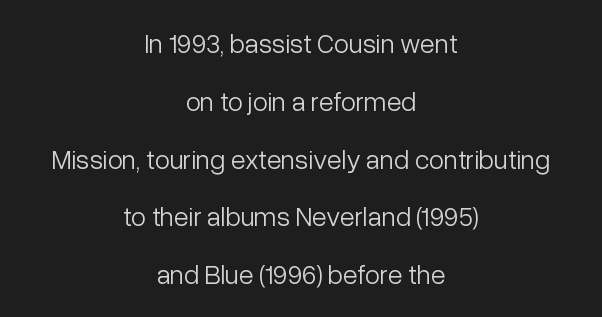
Look at the tracking — it's just the regular setting, nothing added. Leftover space on each line is divided equally before and after the words. Rendered with straight, roman letterforms. Any mark beneath the type? The region is blank.
